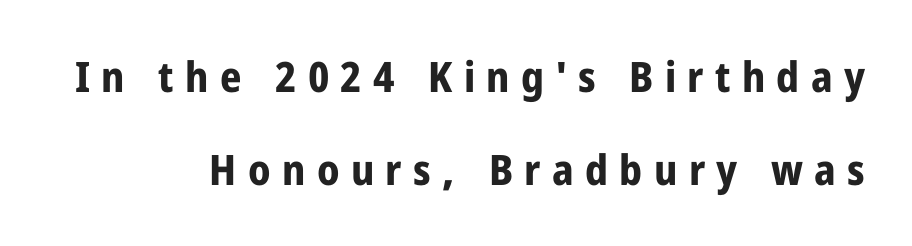
Q: Is the text bold? A: Yes.
Q: Is the text italic (slanted)? A: No, it is upright.
Q: Is the typeface a serif or a sans-serif typeface? A: Sans-serif.
Q: Is the text underlined? A: No.
Q: How is the paragraph aligned? A: Right-aligned.
Q: Is the spacing between letters normal or unusually wide? A: Unusually wide.
Q: Is the spacing between lines tight, normal or loose? A: Loose.
Q: Width (condensed, normal, or wide)? A: Condensed.
Q: Stroke contrast? A: Low.
Q: x-height? A: Medium.
Q: Monospaced? A: No.
